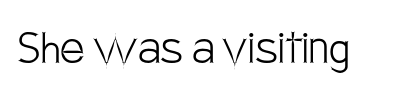
The image shows 54 px light, condensed sans-serif type, upright; set normal letter spacing, not underlined; low stroke contrast and a large x-height.
